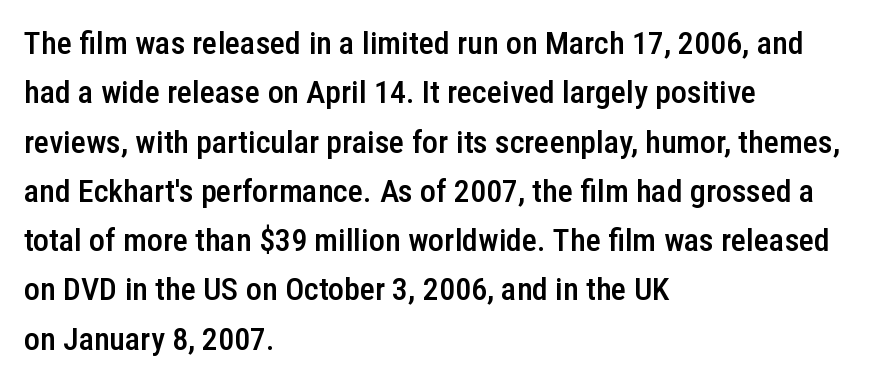
{"serif": "no", "italic": "no", "bold": "semi", "weight": "semibold", "width": "condensed", "stroke_contrast": "low", "x_height": "medium", "monospaced": "no", "underline": "no", "align": "left", "line_spacing": "normal", "line_spacing_ratio": 1.54, "letter_spacing": "normal", "letter_spacing_em": 0.0, "glyph_px": 32}
